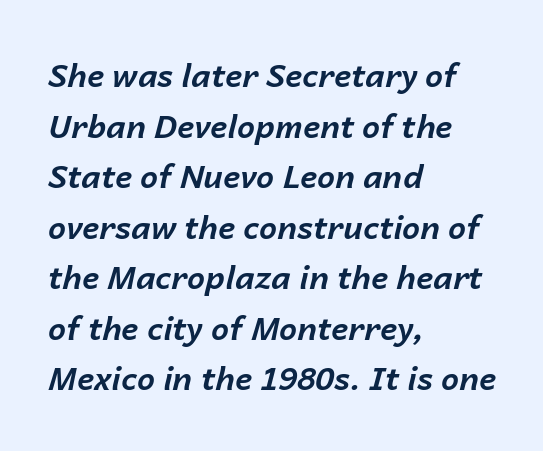
{"italic": "yes", "lean": "right", "slant_degrees": 14, "bold": "yes", "weight": "bold", "width": "normal", "stroke_contrast": "low", "x_height": "medium", "monospaced": "no", "underline": "no", "align": "left", "line_spacing": "normal", "line_spacing_ratio": 1.58, "letter_spacing": "normal", "letter_spacing_em": 0.0, "glyph_px": 32}
